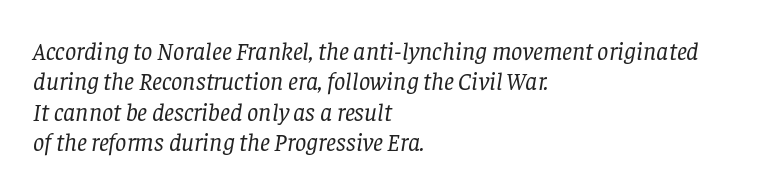
Q: Is the text bold? A: No.
Q: Is the text italic (slanted)? A: Yes, it leans right by about 8 degrees.
Q: Is the text underlined? A: No.
Q: How is the paragraph aligned? A: Left-aligned.
Q: Is the spacing between letters normal or unusually wide? A: Normal.
